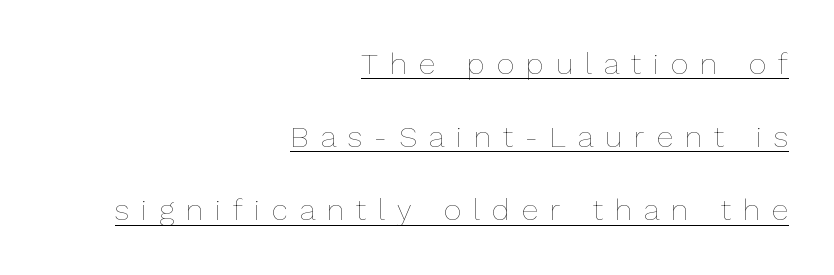
The ragged edge is on the left, which tells us the setting is flush right. Compared with undecorated copy, this sample adds a rule below the words. Is there any slant? The stems are plumb. Character widths vary here, with narrow letters taking less room than wide ones. Unbolded letterforms with no extra heft.
